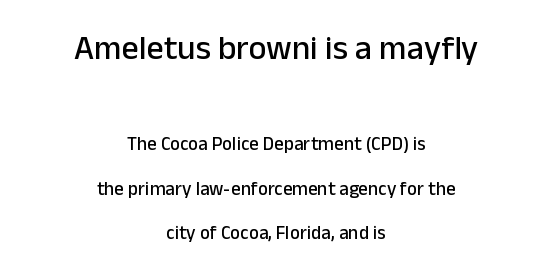
Q: Is the text italic (slanted)? A: No, it is upright.
Q: Is the typeface a serif or a sans-serif typeface? A: Sans-serif.
Q: Is the text underlined? A: No.
Q: How is the paragraph aligned? A: Centered.
Q: Is the spacing between letters normal or unusually wide? A: Normal.
Q: Is the spacing between lines tight, normal or loose? A: Loose.
Q: Which block of text is set in a larger size, the first (top) or the second (bottom)? A: The first (top) one.
Q: Width (condensed, normal, or wide)? A: Normal.
Q: Stroke contrast? A: Low.
Q: x-height? A: Medium.
Q: Monospaced? A: No.
